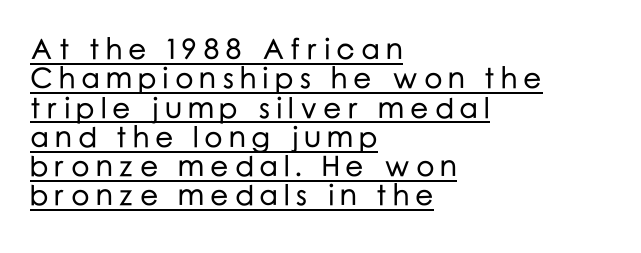
{"serif": "no", "italic": "no", "width": "normal", "stroke_contrast": "low", "x_height": "medium", "monospaced": "no", "underline": "yes", "align": "left", "line_spacing": "tight", "line_spacing_ratio": 1.01, "letter_spacing": "wide", "letter_spacing_em": 0.2, "glyph_px": 29}
